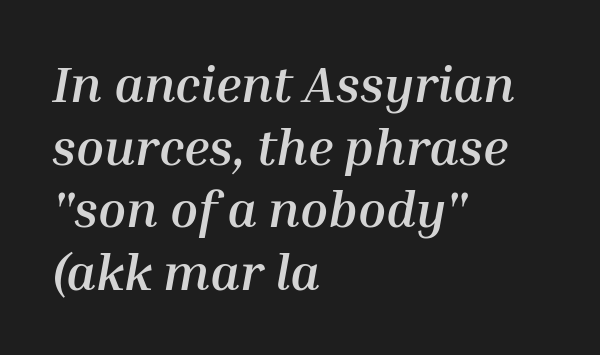
The area under the type is left untouched. Spacing between characters is what you'd get straight out of the box. The typography opts for an oblique posture over an upright one. Thick stems and heavy bowls — unmistakably bold.
